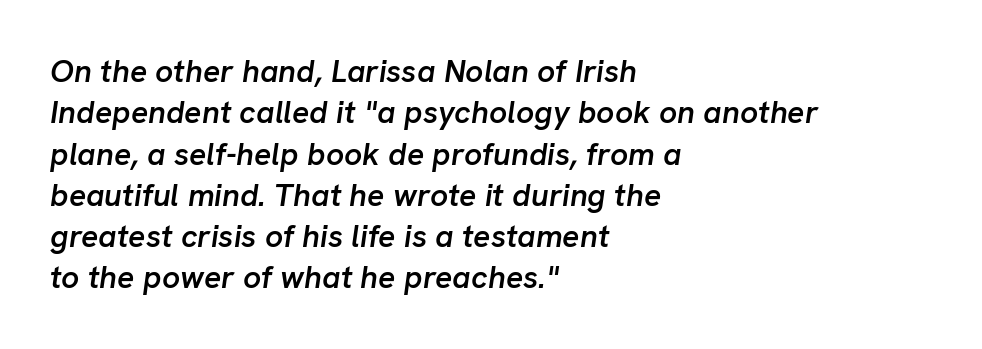
The image shows 32 px semibold type, italic (leaning right); set left-aligned, normal line spacing (1.29x), normal letter spacing, not underlined; low stroke contrast and a medium x-height.
